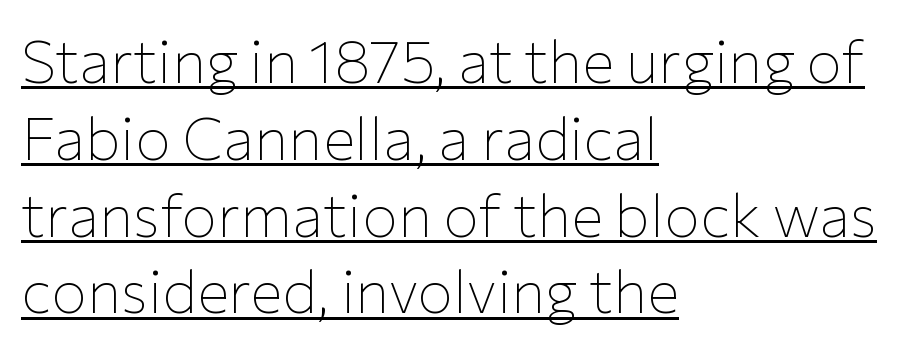
Q: Is the text bold? A: No.
Q: Is the text italic (slanted)? A: No, it is upright.
Q: Is the typeface a serif or a sans-serif typeface? A: Sans-serif.
Q: Is the text underlined? A: Yes.
Q: How is the paragraph aligned? A: Left-aligned.
Q: Is the spacing between letters normal or unusually wide? A: Normal.
Q: Is the spacing between lines tight, normal or loose? A: Normal.
Q: Width (condensed, normal, or wide)? A: Normal.
Q: Stroke contrast? A: Low.
Q: x-height? A: Medium.
Q: Monospaced? A: No.
